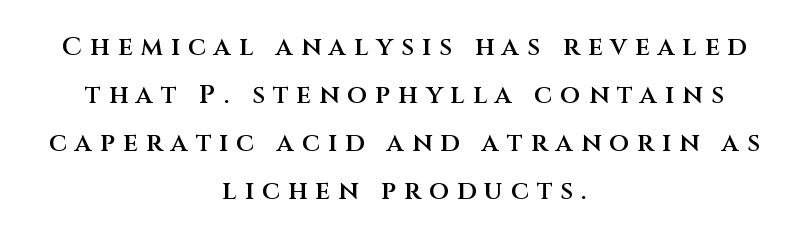
The image shows 26 px text type, upright; set centered, line spacing 1.85x, unusually wide letter spacing (+0.31 em), not underlined.
